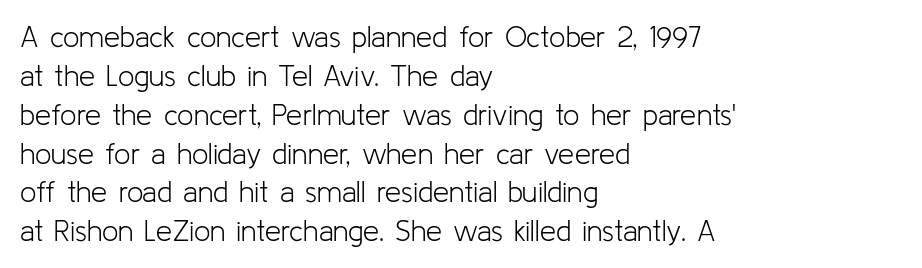
Q: Is the text bold? A: No.
Q: Is the text italic (slanted)? A: No, it is upright.
Q: Is the typeface a serif or a sans-serif typeface? A: Sans-serif.
Q: Is the text underlined? A: No.
Q: How is the paragraph aligned? A: Left-aligned.
Q: Is the spacing between letters normal or unusually wide? A: Normal.
Q: Is the spacing between lines tight, normal or loose? A: Normal.
Q: Width (condensed, normal, or wide)? A: Normal.
Q: Stroke contrast? A: Low.
Q: x-height? A: Medium.
Q: Monospaced? A: No.
